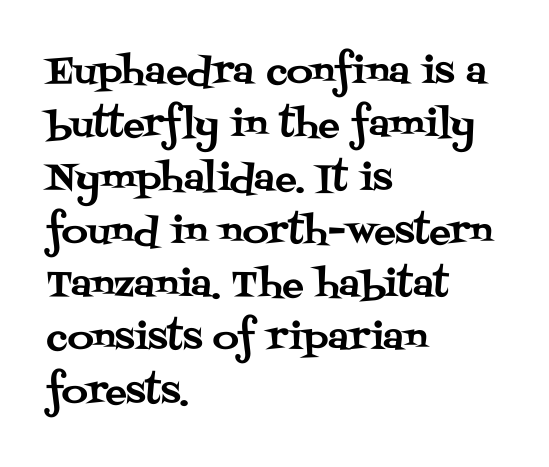
What stands out about the letter spacing? Nothing — it is the standard amount. Only glyphs here, with clear space below each row. Unlike a clean sans, this face finishes its strokes with serifs. A student would call this left alignment; a typographer would say flush left, rag right.
